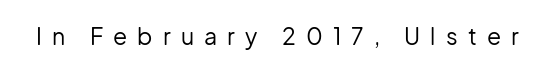
Letters rest on an invisible, unmarked baseline. Quick note: not italic, upright. Loose tracking; the words dissolve into strings of separated letters. Is this a heavy cut? Hardly; it is regular or lighter.
